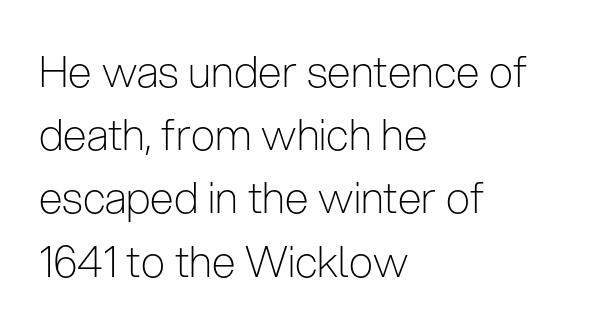
{"serif": "no", "italic": "no", "bold": "no", "weight": "light", "width": "condensed", "stroke_contrast": "low", "x_height": "medium", "monospaced": "no", "underline": "no", "align": "left", "line_spacing": "normal", "line_spacing_ratio": 1.47, "letter_spacing": "normal", "letter_spacing_em": 0.0, "glyph_px": 43}
